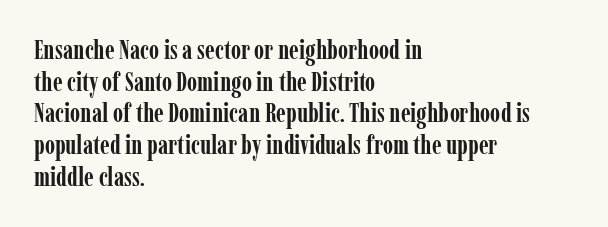
{"italic": "no", "bold": "yes", "underline": "no", "align": "left", "line_spacing_ratio": 1.22, "letter_spacing": "normal", "letter_spacing_em": 0.0, "glyph_px": 26}
